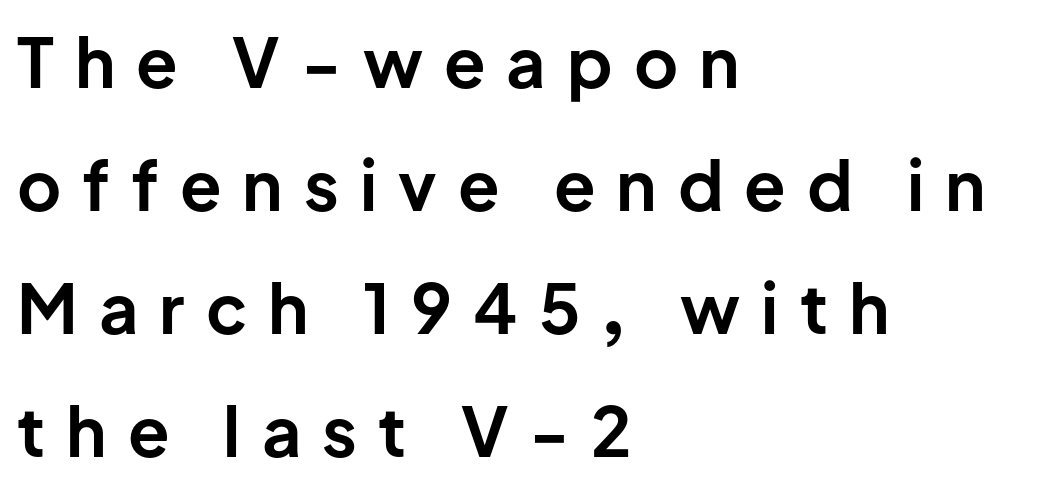
The image shows 68 px bold sans-serif type, upright; set left-aligned, line spacing 1.81x, unusually wide letter spacing (+0.31 em), not underlined; low stroke contrast and a medium x-height.
